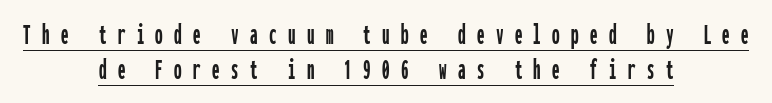
The letters are spread apart with noticeably loose tracking. The lettering stays uniformly vertical, giving the passage a roman look. Looks like terminal output: every glyph gets an equal slot. A centered setting, common on invitations and titles, is used for this passage. Underlined type. Are there feet on the stems? There aren't — it's a sans.
